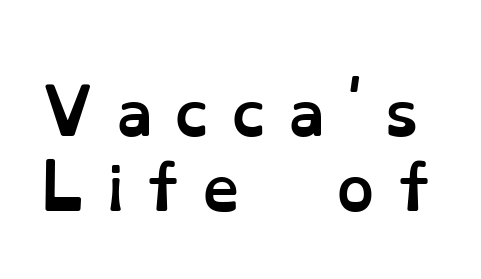
Vertical strokes here are truly vertical. Each new line begins a customary step beneath the previous one. Descenders are the only things crossing below the line. Weight check: bold — yes, fully.
